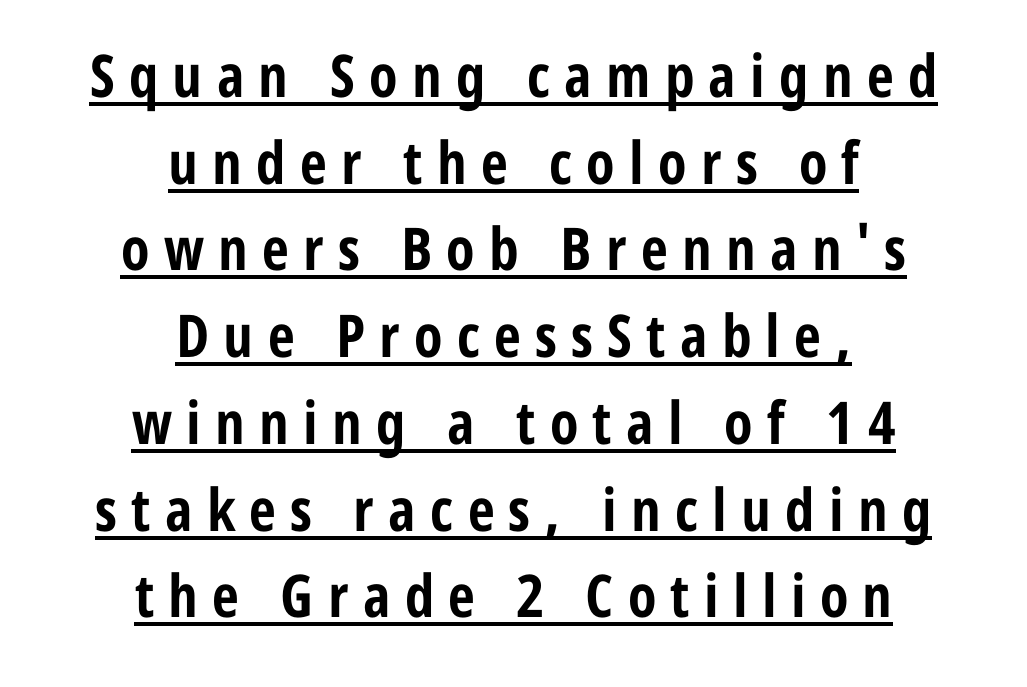
Q: Is the text bold? A: Yes.
Q: Is the text italic (slanted)? A: No, it is upright.
Q: Is the typeface a serif or a sans-serif typeface? A: Sans-serif.
Q: Is the text underlined? A: Yes.
Q: How is the paragraph aligned? A: Centered.
Q: Is the spacing between letters normal or unusually wide? A: Unusually wide.
Q: Is the spacing between lines tight, normal or loose? A: Normal.
Q: Width (condensed, normal, or wide)? A: Condensed.
Q: Stroke contrast? A: Low.
Q: x-height? A: Medium.
Q: Monospaced? A: No.
